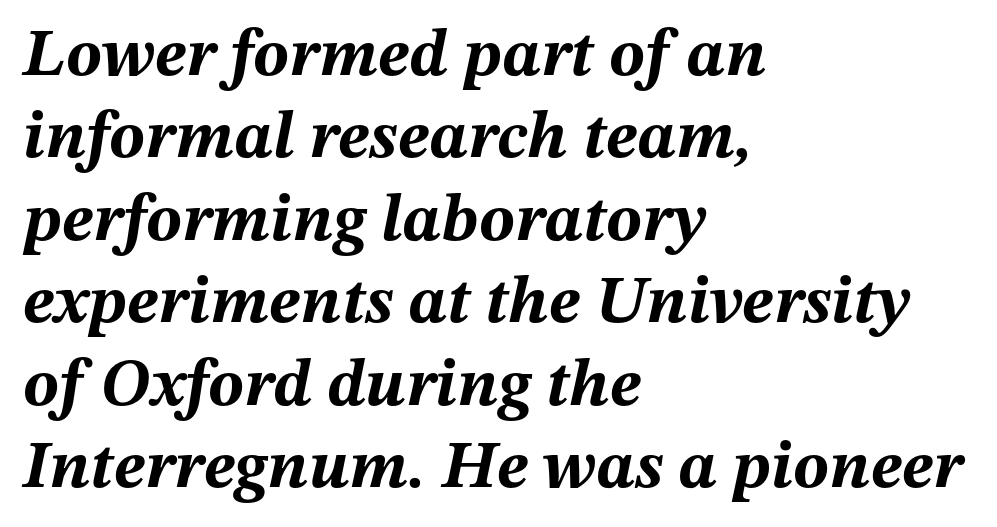
{"italic": "yes", "lean": "right", "slant_degrees": 12, "bold": "yes", "weight": "bold", "width": "normal", "stroke_contrast": "medium", "x_height": "medium", "monospaced": "no", "underline": "no", "align": "left", "line_spacing_ratio": 1.23, "letter_spacing": "normal", "letter_spacing_em": 0.0, "glyph_px": 67}
